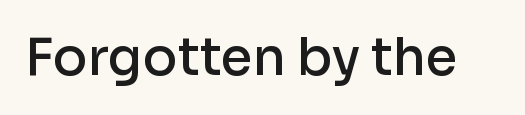
{"serif": "no", "italic": "no", "bold": "semi", "weight": "semibold", "width": "normal", "stroke_contrast": "low", "x_height": "medium", "monospaced": "no", "underline": "no", "letter_spacing": "normal", "letter_spacing_em": 0.0, "glyph_px": 51}
